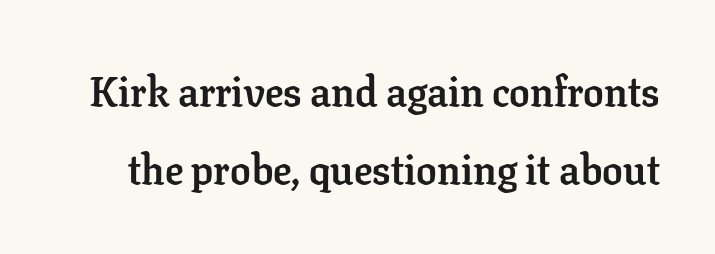
{"serif": "yes", "italic": "no", "bold": "yes", "weight": "semibold", "width": "normal", "stroke_contrast": "low", "x_height": "medium", "monospaced": "no", "underline": "no", "line_spacing": "loose", "line_spacing_ratio": 1.91, "letter_spacing": "normal", "letter_spacing_em": 0.0, "glyph_px": 41}
